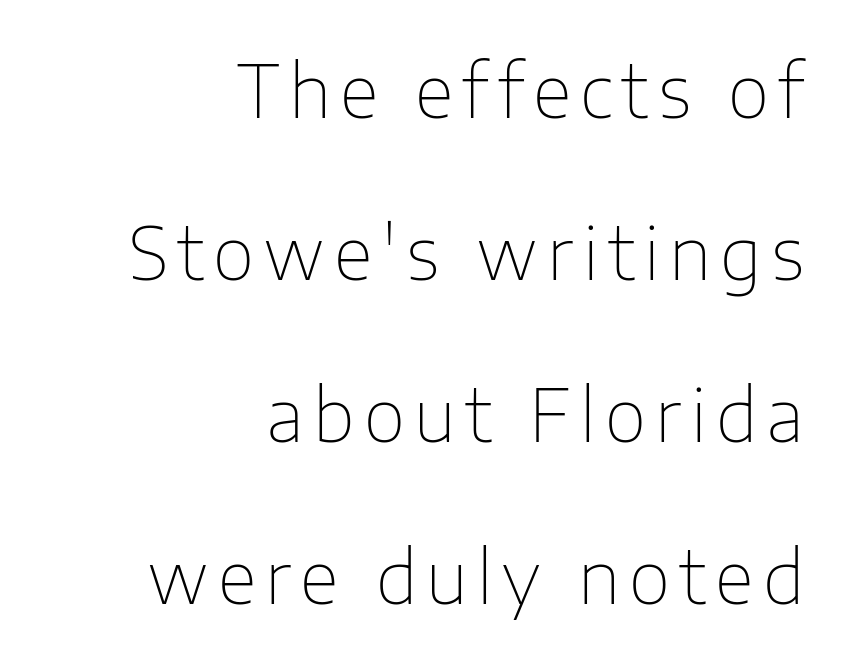
{"serif": "no", "italic": "no", "bold": "no", "weight": "thin", "width": "normal", "stroke_contrast": "low", "x_height": "medium", "monospaced": "no", "underline": "no", "align": "right", "line_spacing": "loose", "line_spacing_ratio": 2.25, "glyph_px": 72}
